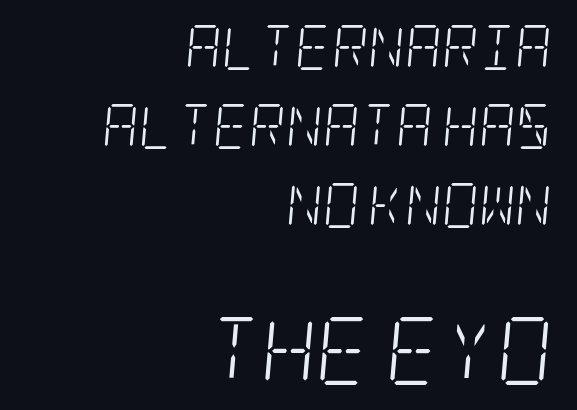
The image shows 68 px light, condensed serif type, italic (leaning right); set right-aligned, line spacing 1.76x, normal letter spacing, not underlined; the second (bottom) block is 1.51x larger; low stroke contrast and a large x-height.
